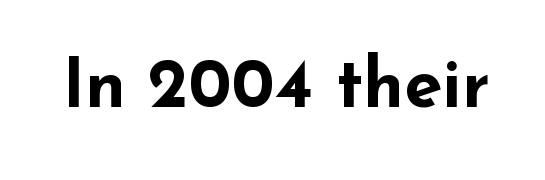
{"serif": "no", "italic": "no", "bold": "yes", "weight": "bold", "width": "wide", "stroke_contrast": "low", "x_height": "small", "monospaced": "no", "underline": "no", "letter_spacing": "normal", "letter_spacing_em": 0.0, "glyph_px": 69}
